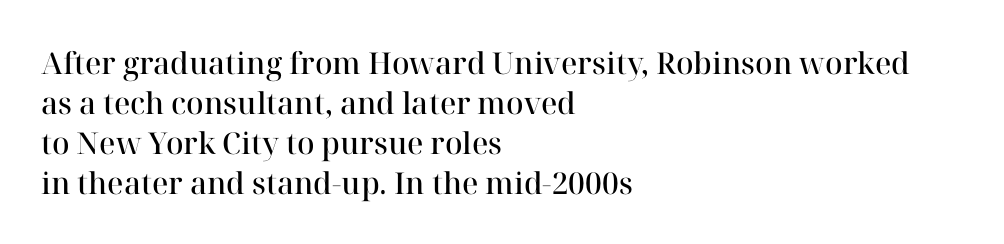
Q: Is the text bold? A: Semi-bold.
Q: Is the text italic (slanted)? A: No, it is upright.
Q: Is the typeface a serif or a sans-serif typeface? A: Serif.
Q: Is the text underlined? A: No.
Q: How is the paragraph aligned? A: Left-aligned.
Q: Is the spacing between letters normal or unusually wide? A: Normal.
Q: Is the spacing between lines tight, normal or loose? A: Normal.
Q: Width (condensed, normal, or wide)? A: Normal.
Q: Stroke contrast? A: High.
Q: x-height? A: Medium.
Q: Monospaced? A: No.
